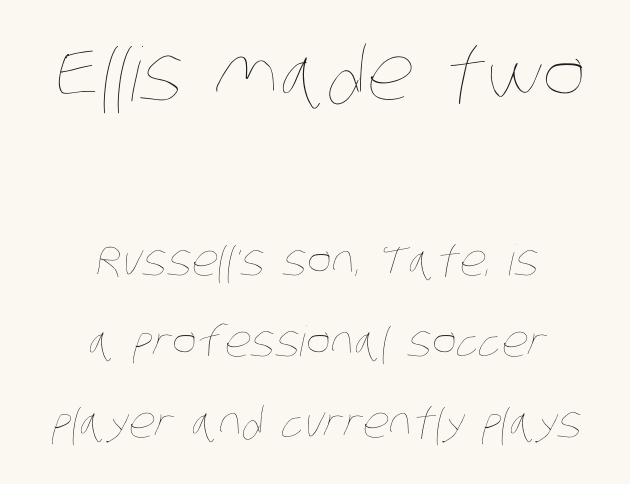
The image shows 74 px thin, condensed type; set centered, loose line spacing (1.93x), normal letter spacing, not underlined; the first (top) block is 1.76x larger; low stroke contrast and a large x-height.
